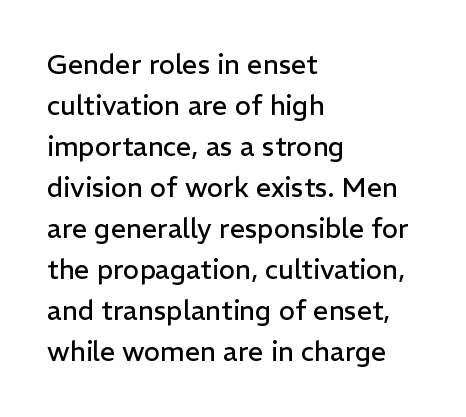
{"italic": "no", "bold": "no", "underline": "no", "align": "left", "line_spacing": "normal", "line_spacing_ratio": 1.52, "letter_spacing": "normal", "letter_spacing_em": 0.0, "glyph_px": 27}
